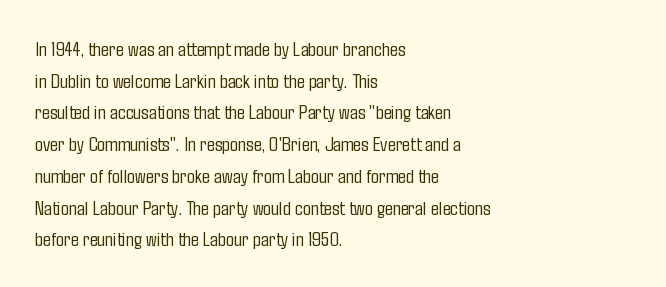
The image shows 21 px text type, upright; set left-aligned, normal line spacing (1.51x), normal letter spacing, not underlined.
